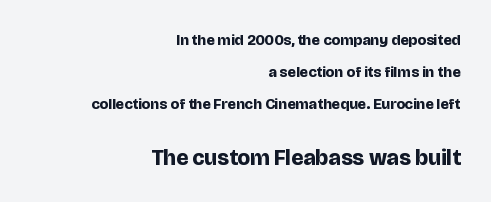
Rendered with straight, roman letterforms. Nobody drew a line under any word here. Look at the stroke-to-counter ratio: heavy, a bold. In terms of letterspacing, this is plain default setting.
